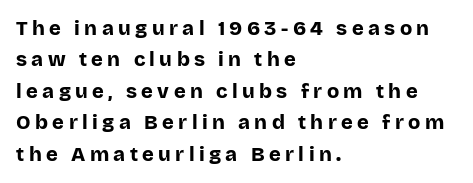
Q: Is the text bold? A: Yes.
Q: Is the text italic (slanted)? A: No, it is upright.
Q: Is the text underlined? A: No.
Q: How is the paragraph aligned? A: Left-aligned.
Q: Is the spacing between letters normal or unusually wide? A: Unusually wide.
Q: Is the spacing between lines tight, normal or loose? A: Normal.
